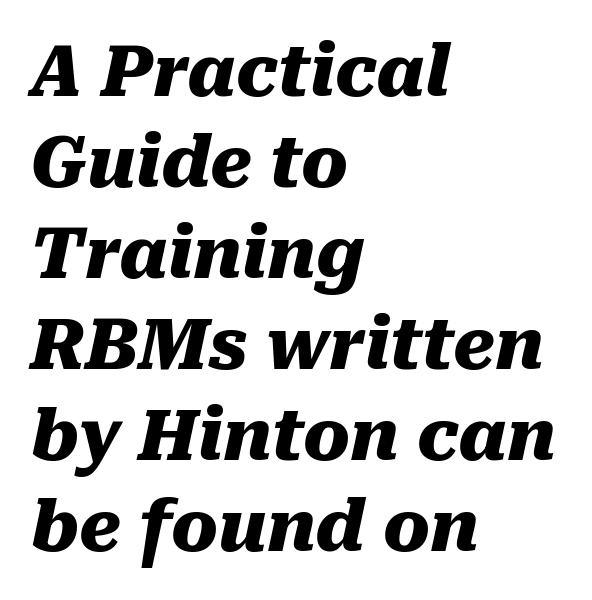
Q: Is the text bold? A: Yes.
Q: Is the text italic (slanted)? A: Yes, it leans right by about 10 degrees.
Q: Is the text underlined? A: No.
Q: How is the paragraph aligned? A: Left-aligned.
Q: Is the spacing between letters normal or unusually wide? A: Normal.
Q: Is the spacing between lines tight, normal or loose? A: Normal.
Q: Width (condensed, normal, or wide)? A: Normal.
Q: Stroke contrast? A: Medium.
Q: x-height? A: Medium.
Q: Monospaced? A: No.
